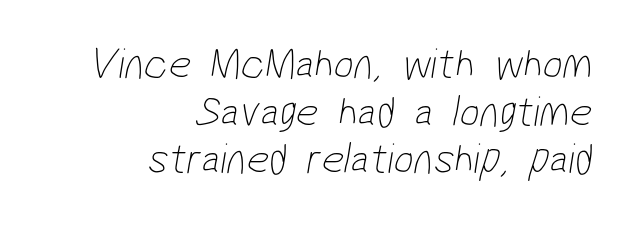
{"serif": "no", "bold": "no", "weight": "thin", "width": "condensed", "stroke_contrast": "low", "x_height": "medium", "monospaced": "no", "underline": "no", "align": "right", "line_spacing": "tight", "line_spacing_ratio": 1.08, "letter_spacing": "normal", "letter_spacing_em": 0.0, "glyph_px": 44}
